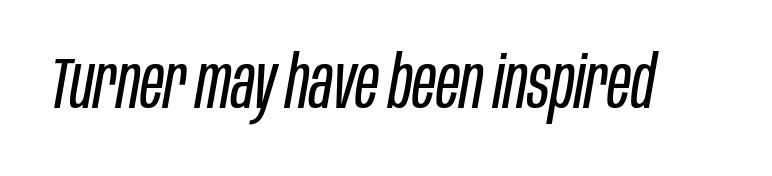
Q: Is the text bold? A: No.
Q: Is the text italic (slanted)? A: Yes, it leans right by about 10 degrees.
Q: Is the text underlined? A: No.
Q: Is the spacing between letters normal or unusually wide? A: Normal.
Q: Width (condensed, normal, or wide)? A: Condensed.
Q: Stroke contrast? A: Low.
Q: x-height? A: Large.
Q: Monospaced? A: No.
